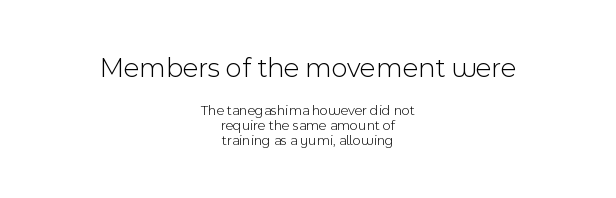
Grotesque or geometric, the face here clearly has no serifs. The specimen omits any rule beneath the text block's lines. Cramped leading. The letterforms sit shoulder to shoulder at normal distance.
